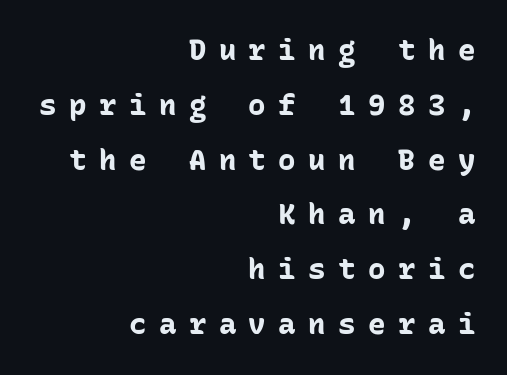
{"serif": "no", "italic": "no", "bold": "yes", "weight": "bold", "width": "normal", "stroke_contrast": "low", "x_height": "medium", "monospaced": "yes", "underline": "no", "align": "right", "line_spacing_ratio": 1.89, "letter_spacing": "wide", "letter_spacing_em": 0.43, "glyph_px": 29}
